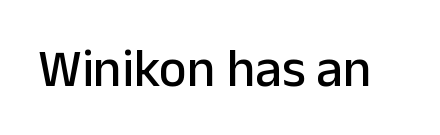
Q: Is the text italic (slanted)? A: No, it is upright.
Q: Is the typeface a serif or a sans-serif typeface? A: Sans-serif.
Q: Is the text underlined? A: No.
Q: Is the spacing between letters normal or unusually wide? A: Normal.
Q: Width (condensed, normal, or wide)? A: Normal.
Q: Stroke contrast? A: Low.
Q: x-height? A: Medium.
Q: Monospaced? A: No.
